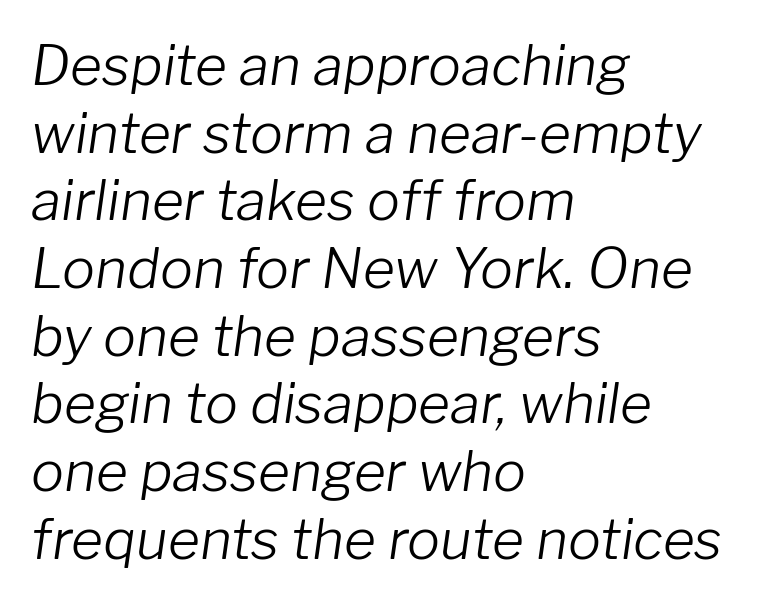
The image shows 55 px light type, italic (leaning right); set left-aligned, line spacing 1.23x, normal letter spacing, not underlined; low stroke contrast and a medium x-height.
